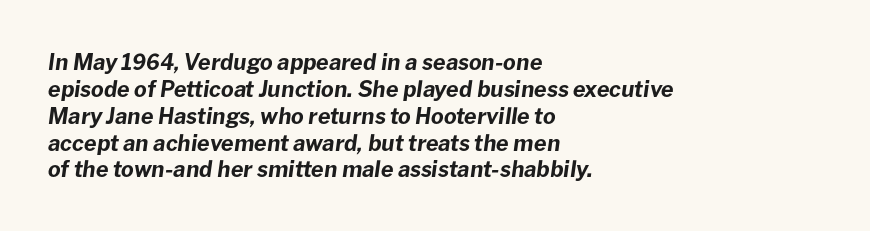
The image shows 22 px bold type, italic (leaning right); set left-aligned, line spacing 1.22x, normal letter spacing, not underlined.
